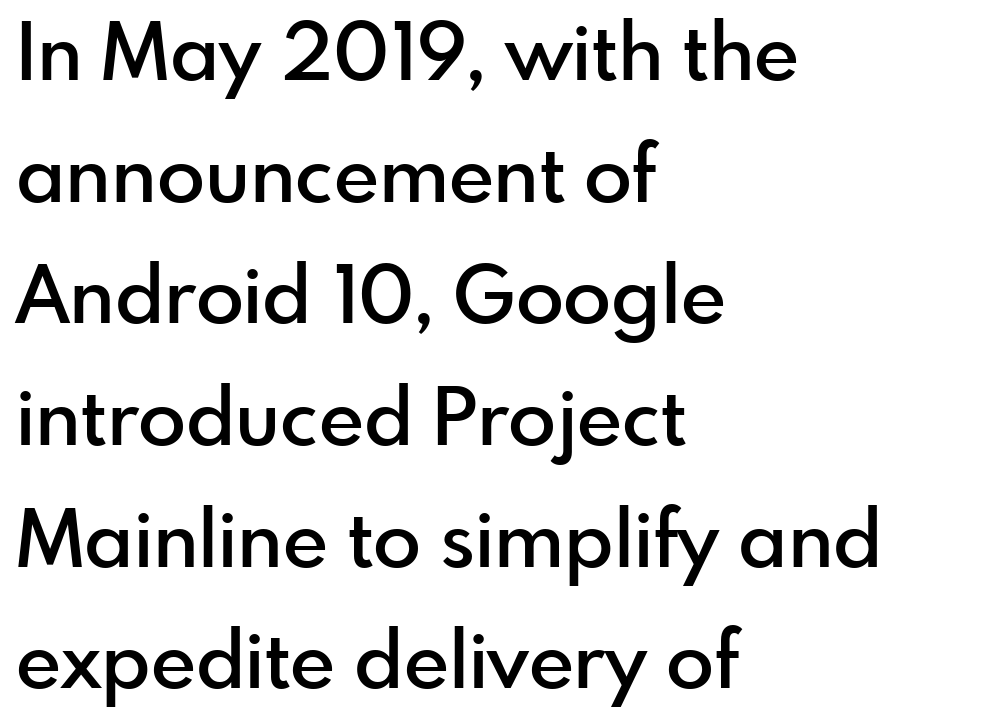
{"serif": "no", "italic": "no", "bold": "semi", "weight": "semibold", "width": "normal", "x_height": "small", "monospaced": "no", "underline": "no", "align": "left", "line_spacing": "normal", "line_spacing_ratio": 1.54, "letter_spacing": "normal", "letter_spacing_em": 0.0, "glyph_px": 79}
